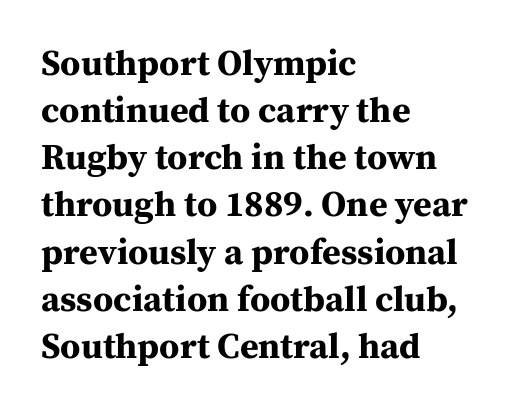
{"serif": "yes", "italic": "no", "bold": "yes", "weight": "bold", "width": "normal", "stroke_contrast": "medium", "x_height": "medium", "monospaced": "no", "underline": "no", "align": "left", "line_spacing": "normal", "line_spacing_ratio": 1.31, "letter_spacing": "normal", "letter_spacing_em": 0.0, "glyph_px": 36}
